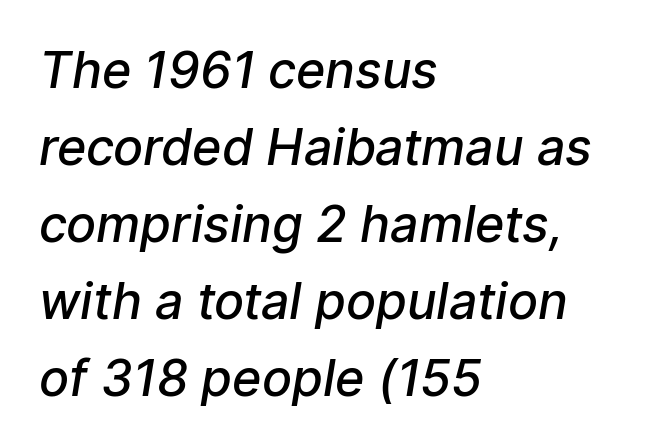
{"serif": "no", "bold": "semi", "weight": "semibold", "width": "normal", "stroke_contrast": "low", "x_height": "medium", "monospaced": "no", "underline": "no", "align": "left", "line_spacing": "normal", "line_spacing_ratio": 1.54, "letter_spacing": "normal", "letter_spacing_em": 0.0, "glyph_px": 50}
